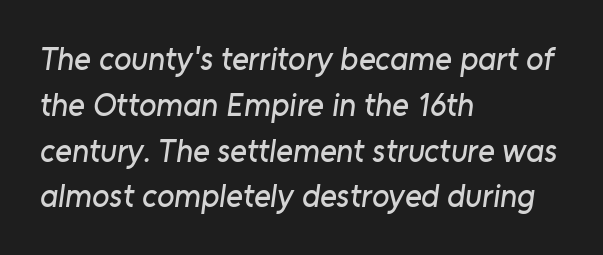
These lines stack with their left ends in a neat column. The gaps between neighbouring characters are ordinary and unremarkable. Summary of vertical rhythm: regular, with standard interline spacing. The rendering uses natural spacing where letterforms have individual widths.
